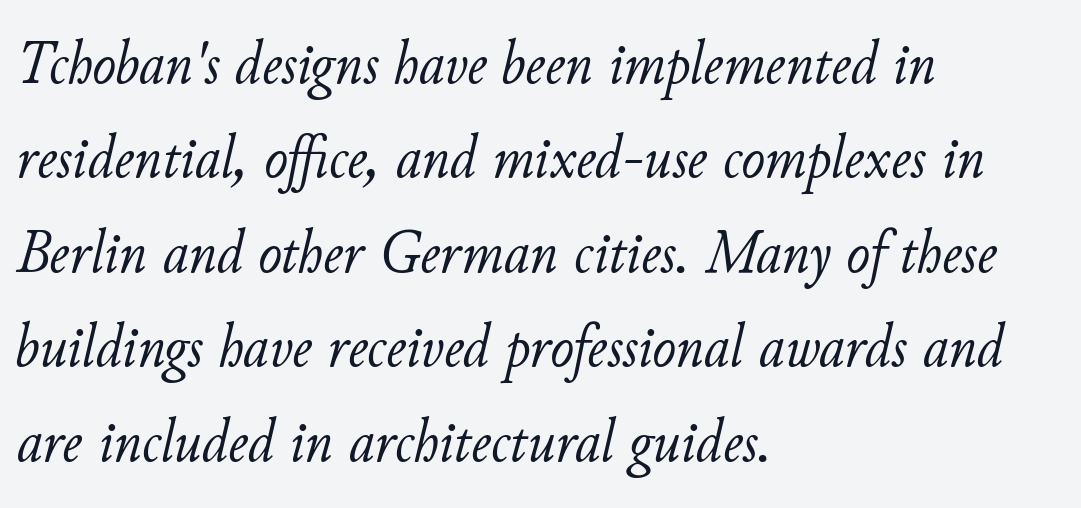
{"italic": "yes", "lean": "right", "slant_degrees": 11, "bold": "no", "weight": "light", "width": "normal", "stroke_contrast": "low", "x_height": "small", "monospaced": "no", "underline": "no", "align": "left", "line_spacing": "normal", "line_spacing_ratio": 1.5, "letter_spacing": "normal", "letter_spacing_em": 0.0, "glyph_px": 63}
